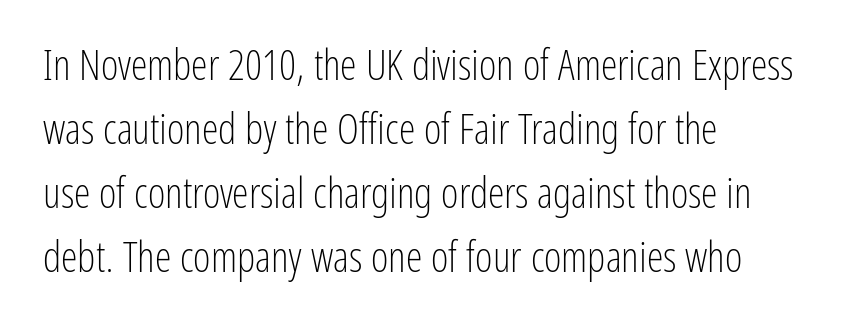
The block of text has a typical density, with ordinary space between rows. Think of a printed novel: that variable character pitch is what you see here. The strip under each line holds only bare page. Is the letter spacing exaggerated? No — it looks like the ordinary default.
